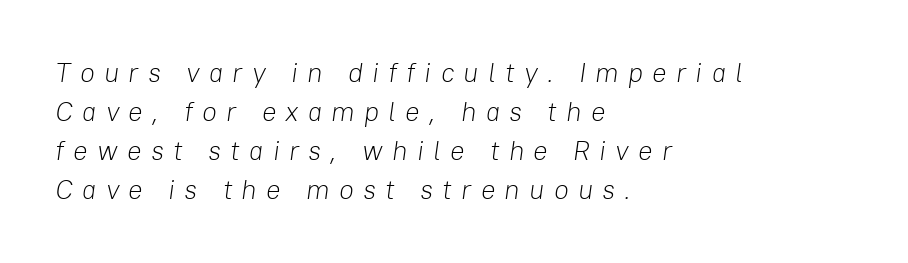
The rendering inserts visible extra space after every character. Short and long lines alike share a common starting point at left. Each stroke keeps to a modest, everyday thickness or less. The space beneath each line is pristine and unruled.
